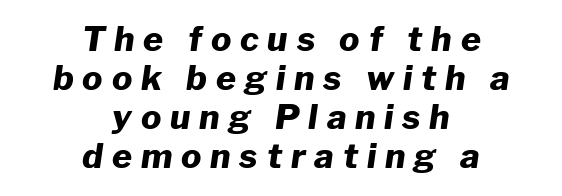
Neither beginnings nor endings align; midpoints do. Typographic density is high because the face is bold. This sample trades vertical openness for compactness between lines. This is oblique type, the kind used for emphasis or titles. Do the characters align in a grid? No, the font is proportional.
